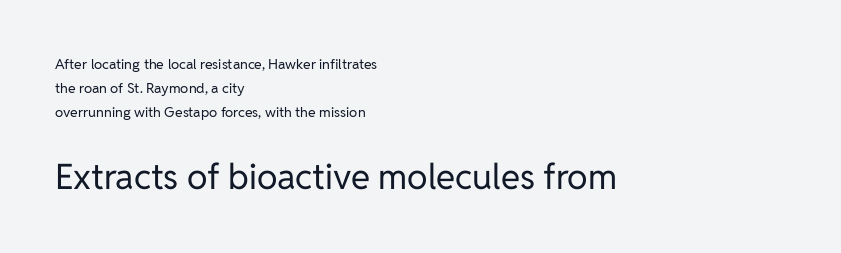
This sample has the flowing, uneven cadence of proportional lettering. The strip under each line holds only bare page. These two chunks differ in scale, with the bottom chunk taking the larger measure. A roman cut, with each character standing at attention. The font sits on the lighter half of the weight spectrum, regular included. This rendering uses left alignment, leaving the right contour irregular.
